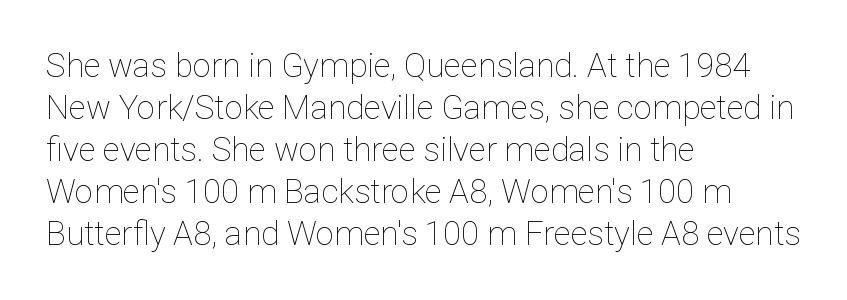
Q: Is the text bold? A: No.
Q: Is the text italic (slanted)? A: No, it is upright.
Q: Is the text underlined? A: No.
Q: How is the paragraph aligned? A: Left-aligned.
Q: Is the spacing between letters normal or unusually wide? A: Normal.
Q: Is the spacing between lines tight, normal or loose? A: Normal.
Q: Width (condensed, normal, or wide)? A: Normal.
Q: Stroke contrast? A: Low.
Q: x-height? A: Medium.
Q: Monospaced? A: No.
